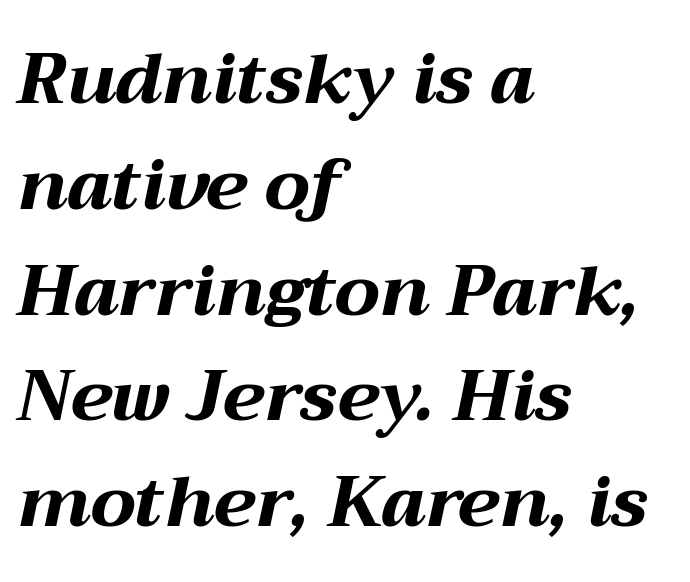
Q: Is the text bold? A: Yes.
Q: Is the text italic (slanted)? A: Yes, it leans right by about 12 degrees.
Q: Is the text underlined? A: No.
Q: How is the paragraph aligned? A: Left-aligned.
Q: Is the spacing between letters normal or unusually wide? A: Normal.
Q: Is the spacing between lines tight, normal or loose? A: Normal.
Q: Width (condensed, normal, or wide)? A: Wide.
Q: Stroke contrast? A: Medium.
Q: x-height? A: Medium.
Q: Monospaced? A: No.
